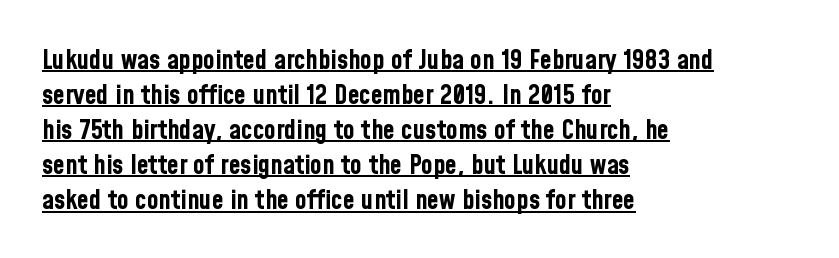
Nothing unusual about the tracking: characters are spaced as the font intends. Students, this is bold: see how much ink each stroke carries. These lines are set flush left with a ragged right edge. Posture: straight, roman, zero tilt.
